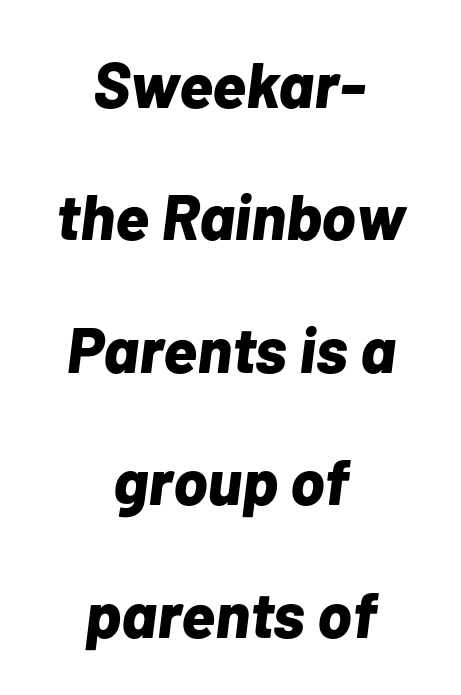
Vertical spacing — loose. Only glyphs here, with clear space below each row. The letters are slanted; this is an italic face. What weight is shown? A full bold with thick strokes. Caption: multi-line text, centered on the measure.
